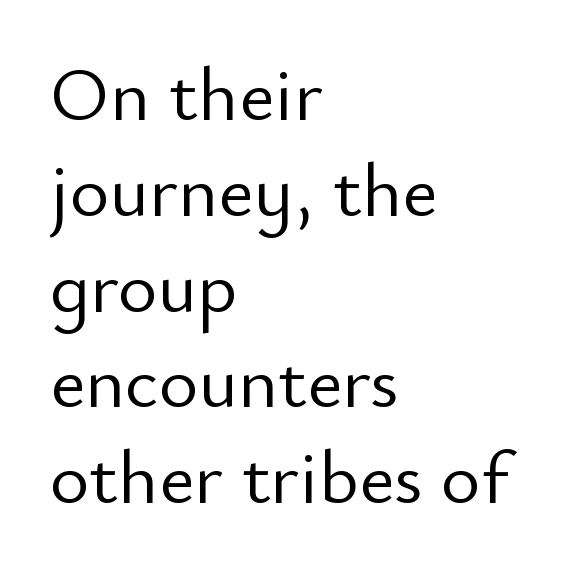
{"serif": "no", "italic": "no", "bold": "no", "weight": "light", "width": "normal", "stroke_contrast": "low", "x_height": "small", "monospaced": "no", "underline": "no", "align": "left", "line_spacing": "normal", "line_spacing_ratio": 1.26, "letter_spacing": "normal", "letter_spacing_em": 0.0, "glyph_px": 76}
